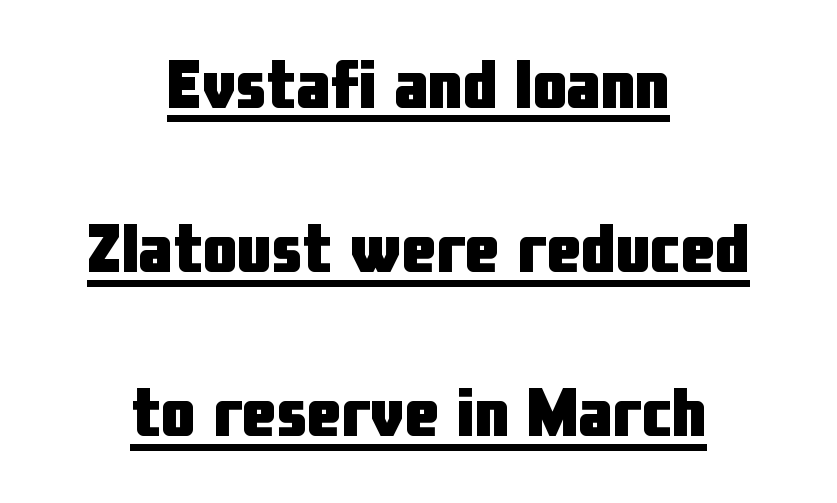
Tall strokes in this sample are plumb rather than angled. The glyphs are accompanied by a horizontal stroke just below them. The characters look thick and weighty, a clear bold. These lines stack symmetrically, like a column narrowing and widening about its center.
